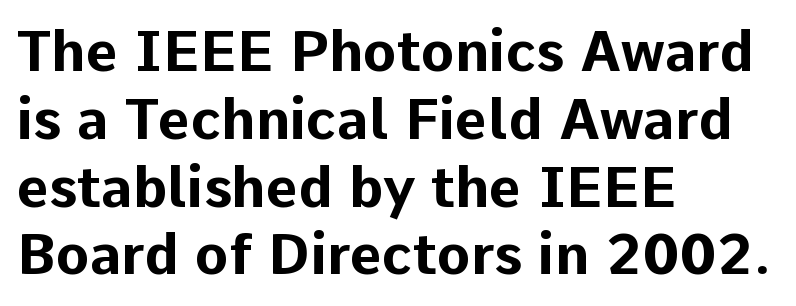
The image shows 56 px bold sans-serif type, upright; set left-aligned, line spacing 1.21x, normal letter spacing, not underlined; low stroke contrast and a medium x-height.
